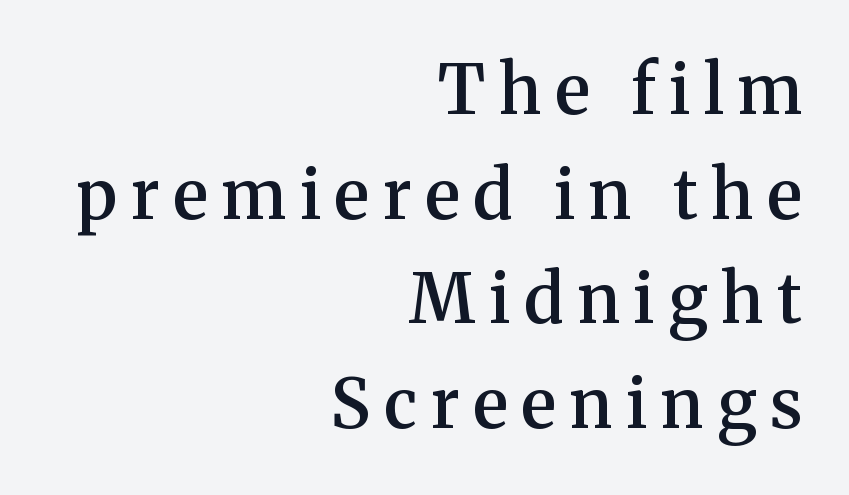
Moderately thickened strokes mark this as semibold type. Typeset ragged left — the right edge is the straight one. Each new line begins a customary step beneath the previous one. Italic: no, the glyphs are upright roman.
